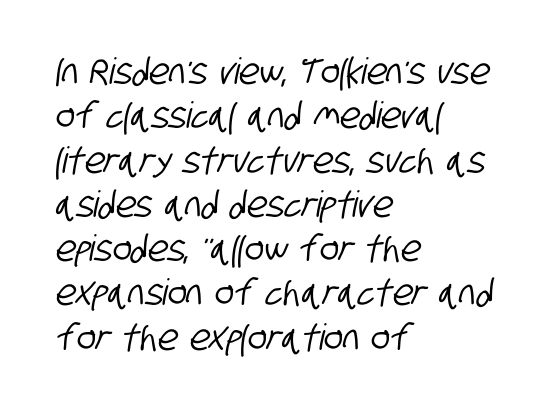
The image shows 36 px condensed sans-serif type; set left-aligned, line spacing 1.23x, normal letter spacing, not underlined; low stroke contrast and a large x-height.
